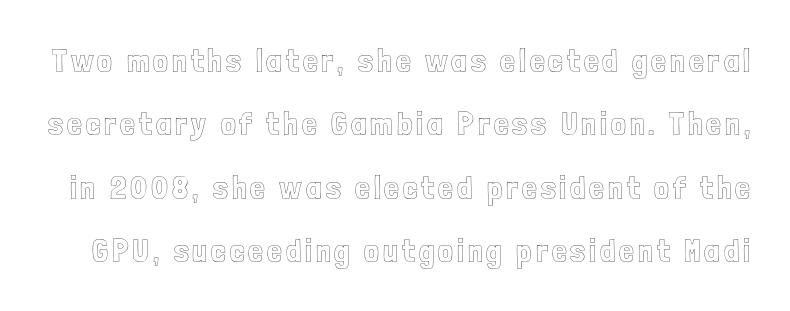
The image shows 33 px condensed type, upright; set loose line spacing (1.92x), not underlined; a medium x-height.
